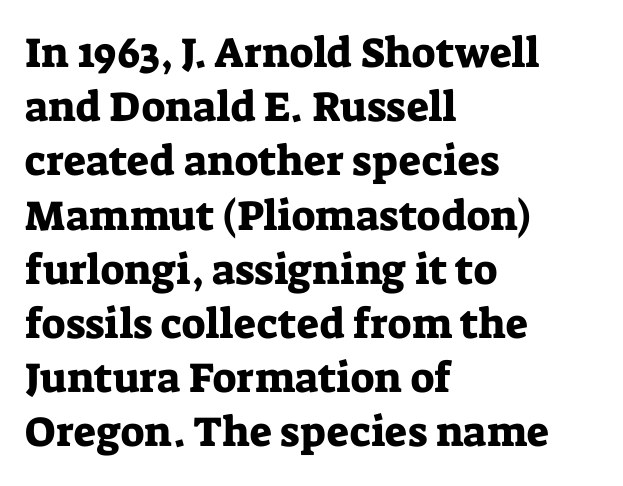
{"serif": "yes", "italic": "no", "width": "normal", "stroke_contrast": "low", "x_height": "medium", "monospaced": "no", "underline": "no", "align": "left", "line_spacing": "normal", "line_spacing_ratio": 1.29, "letter_spacing": "normal", "letter_spacing_em": 0.0, "glyph_px": 42}
